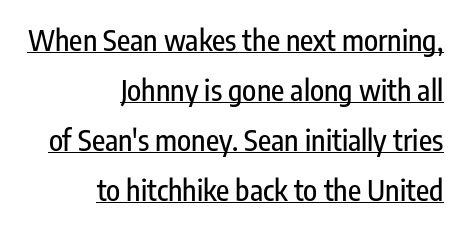
The image shows 29 px condensed sans-serif type, upright; set right-aligned, line spacing 1.72x, normal letter spacing, underlined; low stroke contrast and a medium x-height.
